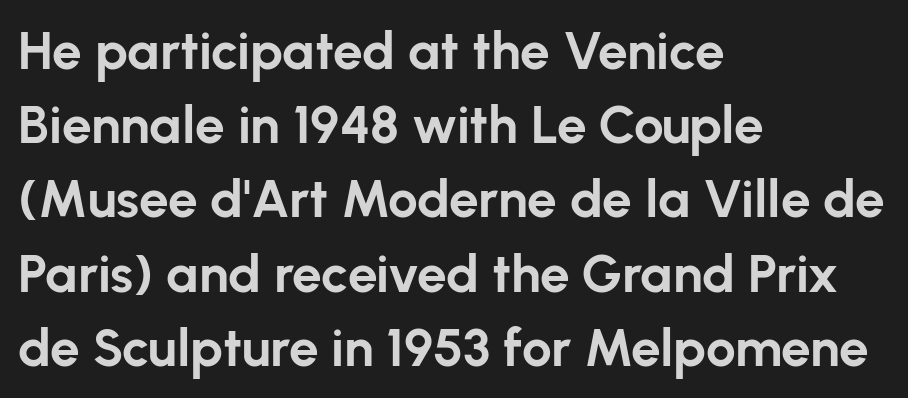
{"serif": "no", "italic": "no", "bold": "yes", "weight": "bold", "width": "normal", "stroke_contrast": "low", "x_height": "medium", "monospaced": "no", "underline": "no", "align": "left", "line_spacing": "normal", "line_spacing_ratio": 1.4, "letter_spacing": "normal", "letter_spacing_em": 0.0, "glyph_px": 53}
